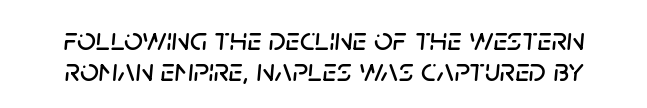
The image shows 33 px text type, italic (leaning right); set tight line spacing (0.95x), normal letter spacing, not underlined; low stroke contrast and a large x-height.
